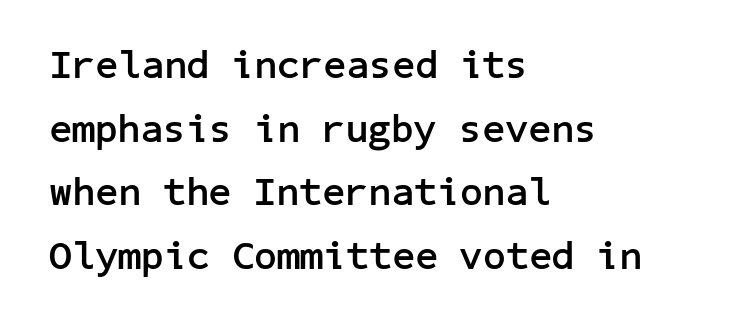
{"serif": "no", "italic": "no", "bold": "yes", "weight": "semibold", "width": "normal", "stroke_contrast": "low", "x_height": "medium", "underline": "no", "align": "left", "line_spacing": "normal", "line_spacing_ratio": 1.59, "letter_spacing": "normal", "letter_spacing_em": 0.0, "glyph_px": 40}
